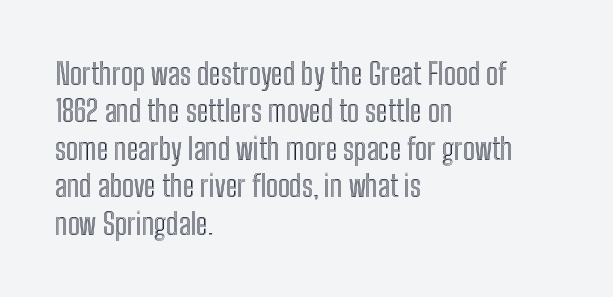
The image shows 30 px condensed type, upright; set left-aligned, normal line spacing (1.25x), normal letter spacing, not underlined; a medium x-height.
